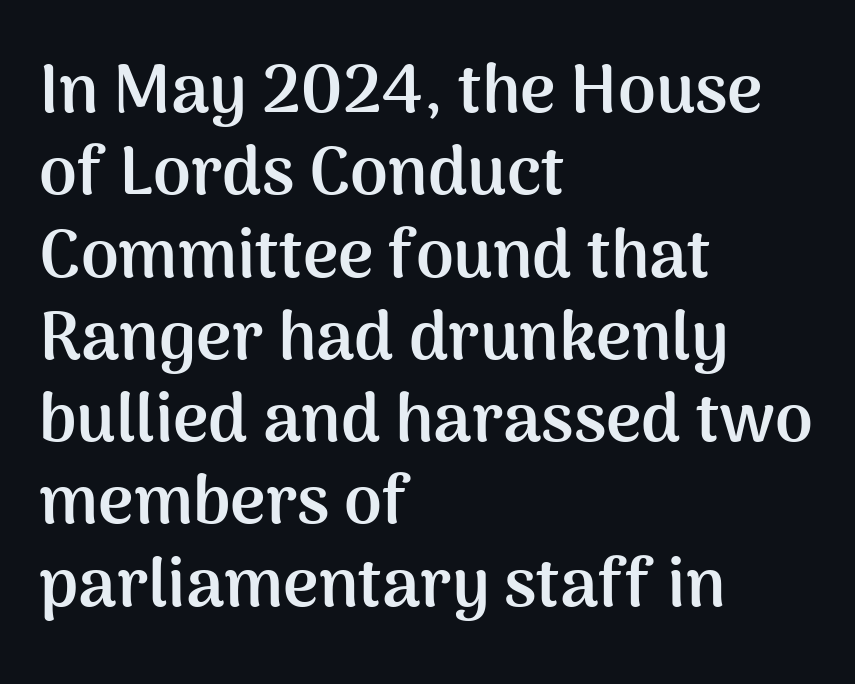
Reading down the block, your eye returns to a fixed left position each line. Unmarked baselines from the first word to the last. Is the type bold? Yes — the strokes are clearly thick and heavy. Nope, no serifs anywhere on these letters.
